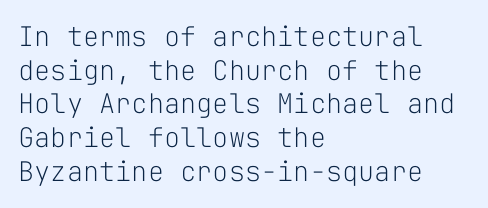
Whoever set this chose a conventional vertical rhythm. Each stroke keeps to a modest, everyday thickness or less. Is there any slant? The stems are plumb. Any mark beneath the type? The region is blank. Horizontal alignment here is leftward, the default for most running prose.
